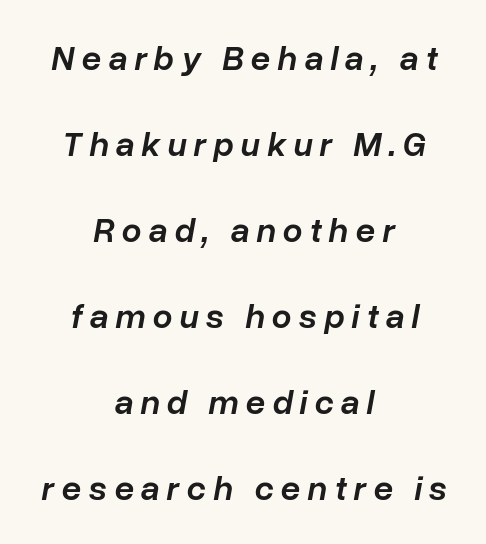
If you folded the block vertically in half, each line would mirror itself in length. Students, this is semibold: more ink than regular, less than bold. Between one letter and the next there's a generous, obvious gap. Just letters on the line, the space beneath them empty. The glyphs look as if they've been sheared to an angle. A typesetter would call this leading open, well beyond the default.
